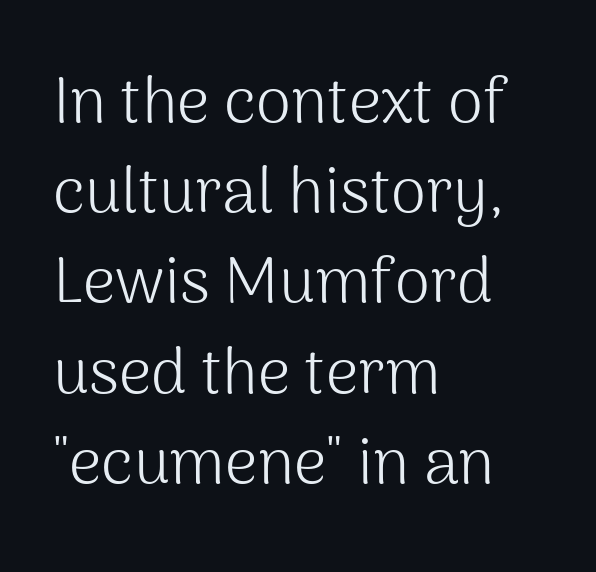
The image shows 64 px light sans-serif type, upright; set left-aligned, normal line spacing (1.41x), normal letter spacing, not underlined; medium stroke contrast and a medium x-height.
